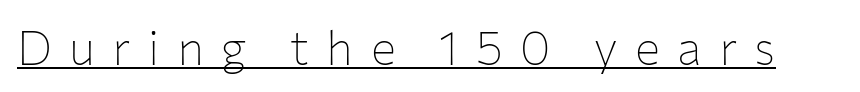
Q: Is the text bold? A: No.
Q: Is the text italic (slanted)? A: No, it is upright.
Q: Is the typeface a serif or a sans-serif typeface? A: Sans-serif.
Q: Is the text underlined? A: Yes.
Q: Is the spacing between letters normal or unusually wide? A: Unusually wide.
Q: Width (condensed, normal, or wide)? A: Normal.
Q: Stroke contrast? A: Low.
Q: x-height? A: Medium.
Q: Monospaced? A: No.
